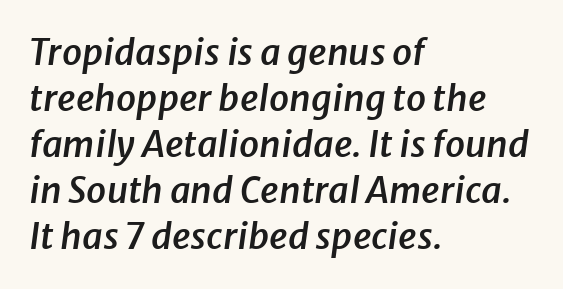
The image shows 36 px semibold type, italic (leaning right); set left-aligned, normal line spacing (1.28x), normal letter spacing, not underlined; low stroke contrast and a medium x-height.
